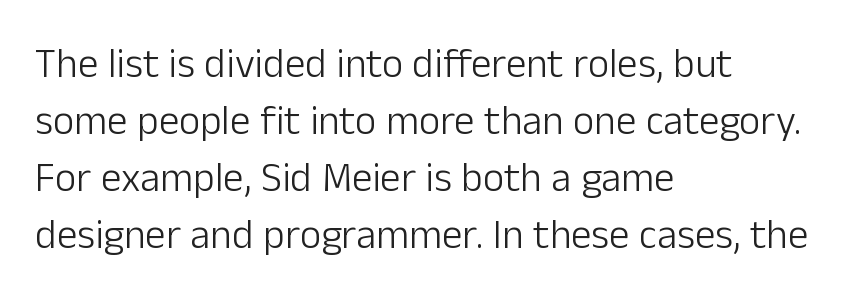
{"serif": "no", "italic": "no", "bold": "no", "weight": "light", "width": "normal", "stroke_contrast": "low", "x_height": "medium", "monospaced": "no", "underline": "no", "align": "left", "line_spacing": "normal", "line_spacing_ratio": 1.39, "letter_spacing": "normal", "letter_spacing_em": 0.0, "glyph_px": 41}
